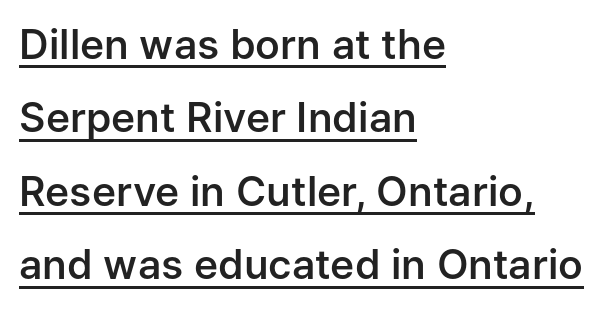
Q: Is the text bold? A: Semi-bold.
Q: Is the text italic (slanted)? A: No, it is upright.
Q: Is the typeface a serif or a sans-serif typeface? A: Sans-serif.
Q: Is the text underlined? A: Yes.
Q: How is the paragraph aligned? A: Left-aligned.
Q: Is the spacing between letters normal or unusually wide? A: Normal.
Q: Width (condensed, normal, or wide)? A: Normal.
Q: Stroke contrast? A: Low.
Q: x-height? A: Medium.
Q: Monospaced? A: No.
